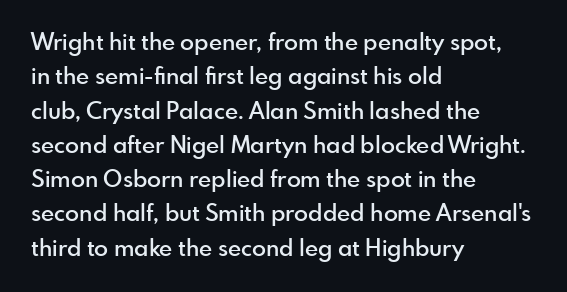
The setting favours the left margin, as ordinary paragraphs usually do. Words float on clear page, feet unadorned. If you measured baseline to baseline, you'd find a middling distance. These words are printed semibold, heavier than regular yet not bold. Does the lettering tilt? It doesn't — this is upright.
